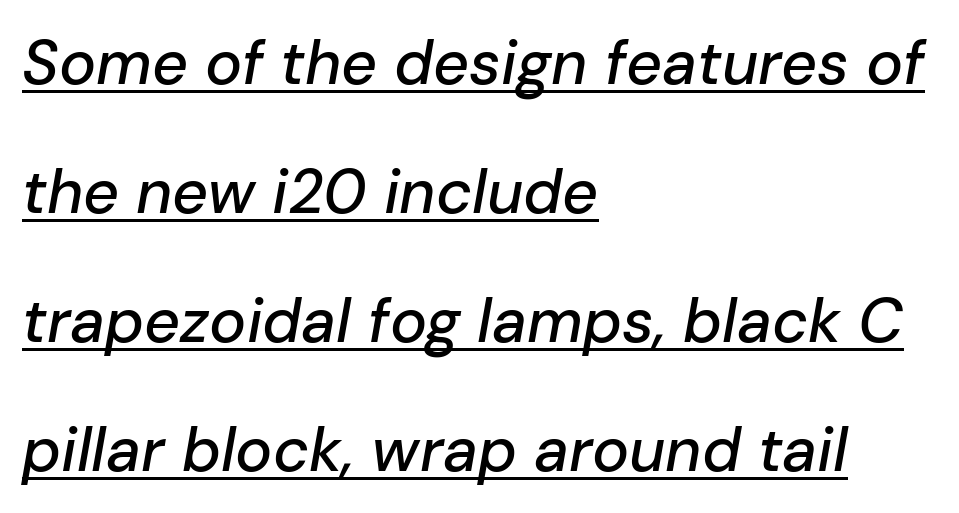
A continuous stroke trails under the words, as in a hyperlink. You could call the tracking neutral — neither tight nor loose. Layout note: lines flush left. Think of a printed novel: that variable character pitch is what you see here. This block would shrink considerably if given ordinary leading; it's expanded now. It's the slanting kind of type.
